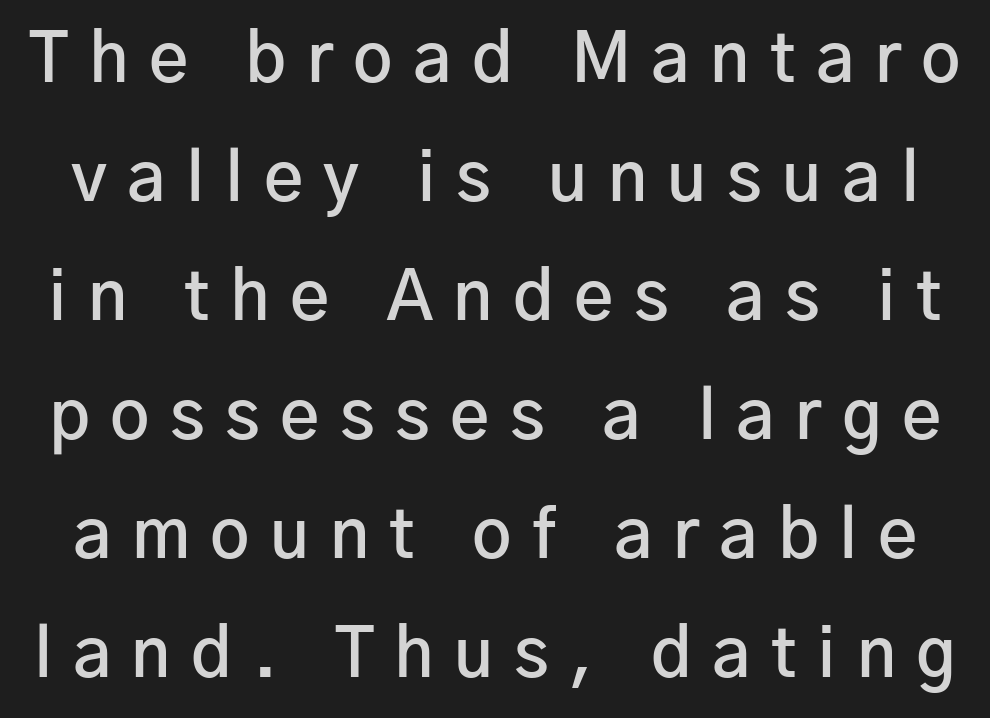
Q: Is the text bold? A: Semi-bold.
Q: Is the text italic (slanted)? A: No, it is upright.
Q: Is the typeface a serif or a sans-serif typeface? A: Sans-serif.
Q: Is the text underlined? A: No.
Q: Is the spacing between letters normal or unusually wide? A: Unusually wide.
Q: Width (condensed, normal, or wide)? A: Normal.
Q: Stroke contrast? A: Low.
Q: x-height? A: Medium.
Q: Monospaced? A: No.
